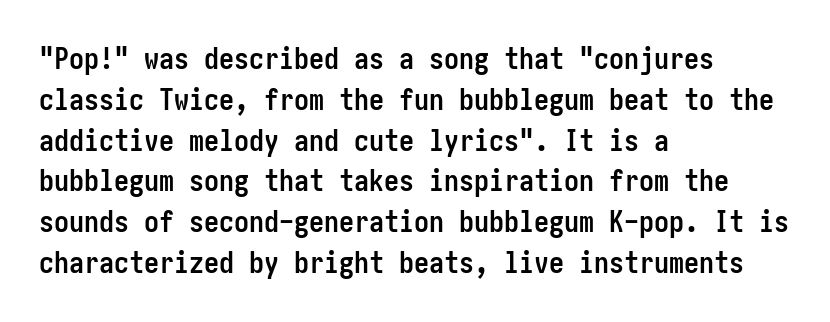
{"serif": "no", "italic": "no", "bold": "yes", "weight": "semibold", "width": "condensed", "stroke_contrast": "low", "x_height": "medium", "underline": "no", "align": "left", "line_spacing": "normal", "line_spacing_ratio": 1.36, "letter_spacing": "normal", "letter_spacing_em": 0.0, "glyph_px": 30}
